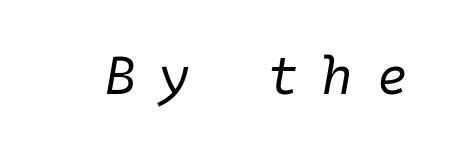
{"italic": "yes", "lean": "right", "slant_degrees": 10, "bold": "no", "weight": "regular", "width": "normal", "stroke_contrast": "low", "x_height": "medium", "monospaced": "yes", "underline": "no", "letter_spacing": "wide", "letter_spacing_em": 0.46, "glyph_px": 52}
